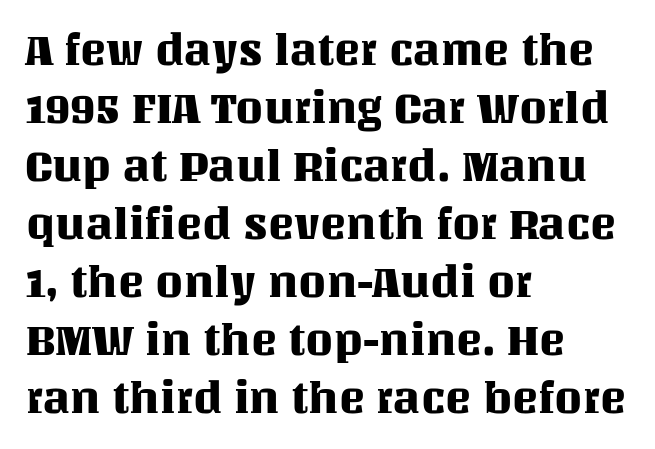
The image shows 44 px text type, upright; set left-aligned, normal line spacing (1.32x), normal letter spacing, not underlined; medium stroke contrast and a large x-height.
